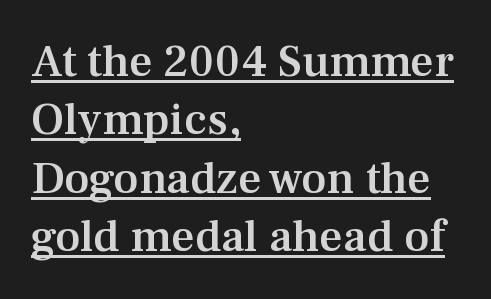
The image shows 46 px semibold serif type, upright; set left-aligned, normal line spacing (1.27x), normal letter spacing, underlined; medium stroke contrast and a medium x-height.
